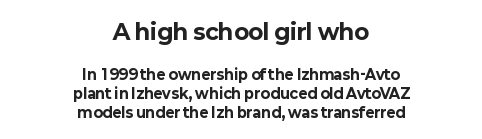
Reading top to bottom, the characters get smaller at the block break. In terms of letterspacing, this is plain default setting. You can tell it's not italic because the verticals are truly vertical. Underline: absent. Does the weight exceed regular? Yes, all the way to bold. Alignment: centered.
